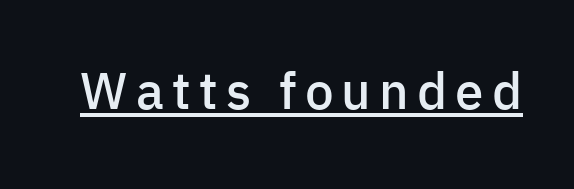
Q: Is the text bold? A: Semi-bold.
Q: Is the text italic (slanted)? A: No, it is upright.
Q: Is the typeface a serif or a sans-serif typeface? A: Sans-serif.
Q: Is the text underlined? A: Yes.
Q: Width (condensed, normal, or wide)? A: Normal.
Q: Stroke contrast? A: Low.
Q: x-height? A: Medium.
Q: Monospaced? A: No.
